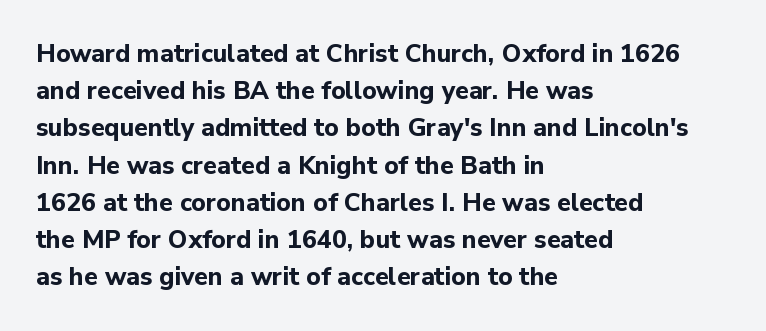
Q: Is the text bold? A: Yes.
Q: Is the text italic (slanted)? A: No, it is upright.
Q: Is the text underlined? A: No.
Q: How is the paragraph aligned? A: Left-aligned.
Q: Is the spacing between letters normal or unusually wide? A: Normal.
Q: Is the spacing between lines tight, normal or loose? A: Normal.
